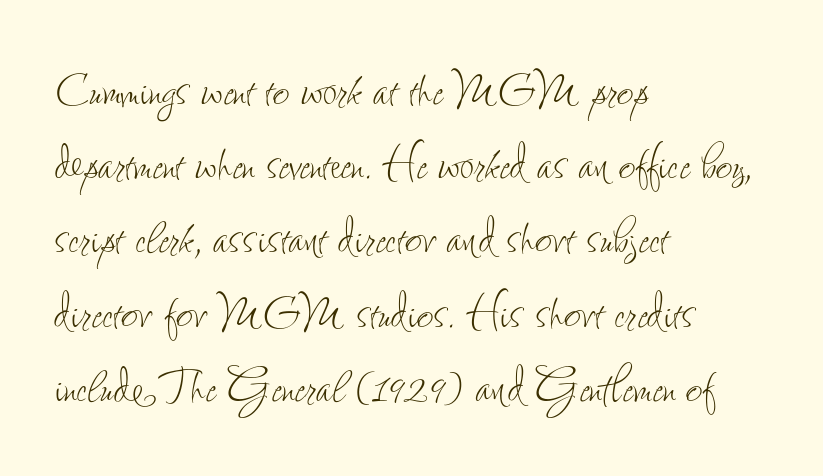
Teacher's note: observe the even left margin — that is flush-left alignment. The weight tops out at a normal text grade. Has an underline been added? It has not. The face used here is proportionally spaced, like ordinary book or web type. This rendering leaves character spacing at its baseline value.
